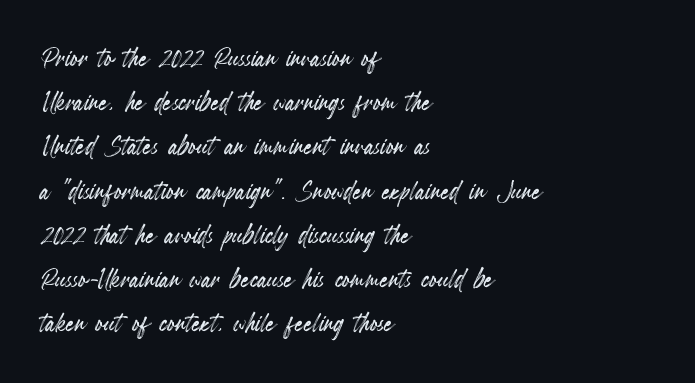
Characters follow at the spacing the type designer built in. Note the varied advance widths — an 'i' is clearly narrower than an 'm'. Words float on clear page, feet unadorned.
